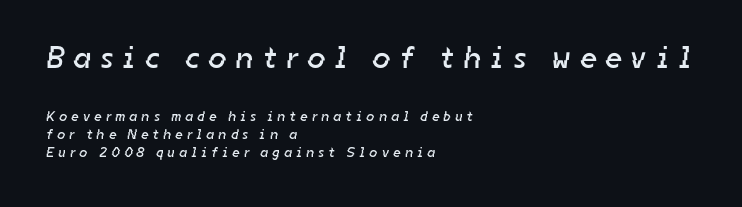
Inter-character spacing is expanded well beyond the font's built-in metrics. The face used here is proportionally spaced, like ordinary book or web type. The lines are quadded left. The characters display no serif detailing; their extremities are plain. The strokes carry an ordinary text weight at most.
